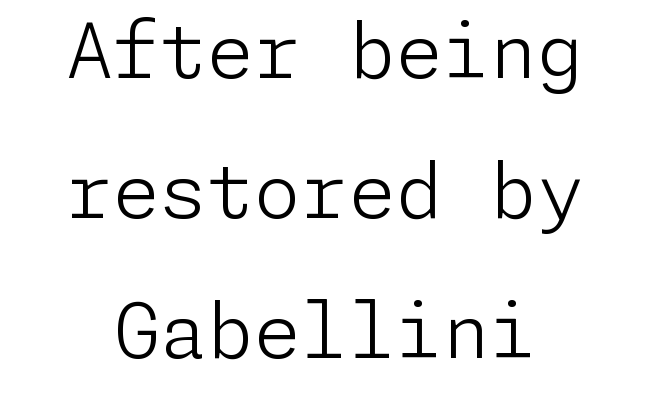
Q: Is the text bold? A: No.
Q: Is the text italic (slanted)? A: No, it is upright.
Q: Is the typeface a serif or a sans-serif typeface? A: Sans-serif.
Q: Is the text underlined? A: No.
Q: How is the paragraph aligned? A: Centered.
Q: Is the spacing between letters normal or unusually wide? A: Normal.
Q: Width (condensed, normal, or wide)? A: Normal.
Q: Stroke contrast? A: Low.
Q: x-height? A: Medium.
